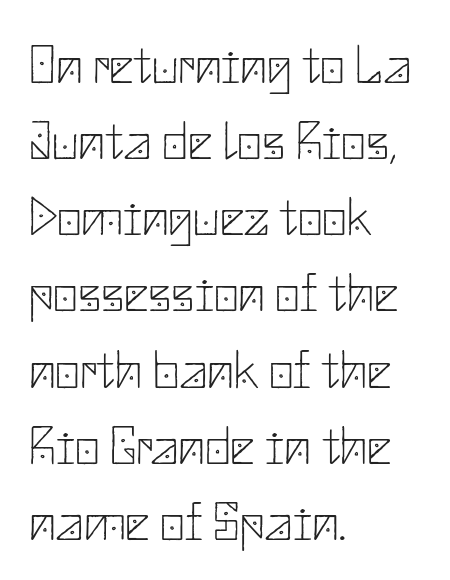
{"serif": "no", "italic": "no", "bold": "no", "weight": "thin", "width": "normal", "stroke_contrast": "low", "x_height": "small", "underline": "no", "align": "left", "line_spacing": "normal", "line_spacing_ratio": 1.41, "letter_spacing": "normal", "letter_spacing_em": 0.0, "glyph_px": 54}
